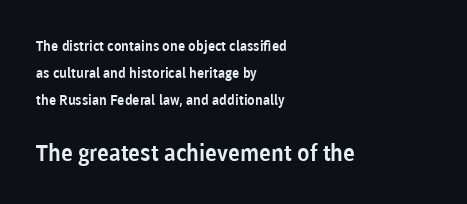
Q: Is the text italic (slanted)? A: No, it is upright.
Q: Is the text underlined? A: No.
Q: How is the paragraph aligned? A: Left-aligned.
Q: Is the spacing between letters normal or unusually wide? A: Normal.
Q: Is the spacing between lines tight, normal or loose? A: Loose.
Q: Which block of text is set in a larger size, the first (top) or the second (bottom)? A: The second (bottom) one.
